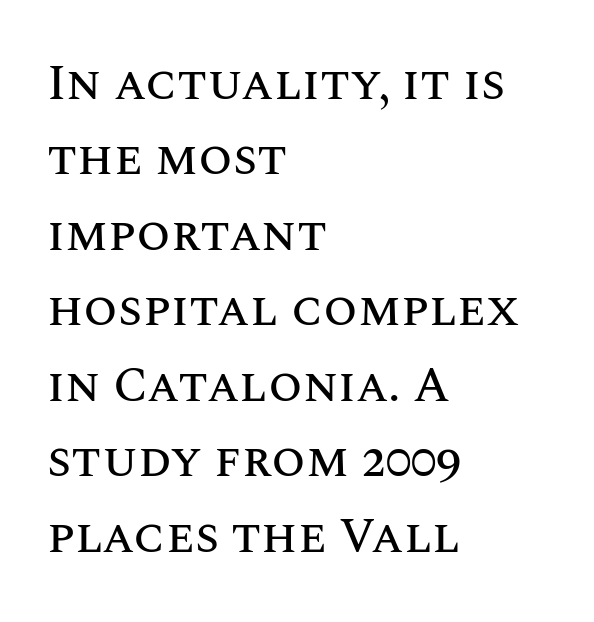
The compositor pushed each line to the left boundary. The letters stand straight up with perfectly vertical stems. Default kerning and tracking; the words read as compact shapes. The rendering uses natural spacing where letterforms have individual widths. The gap between lines stays unmarked. Is there much room between lines? A standard amount, neither cramped nor airy.
